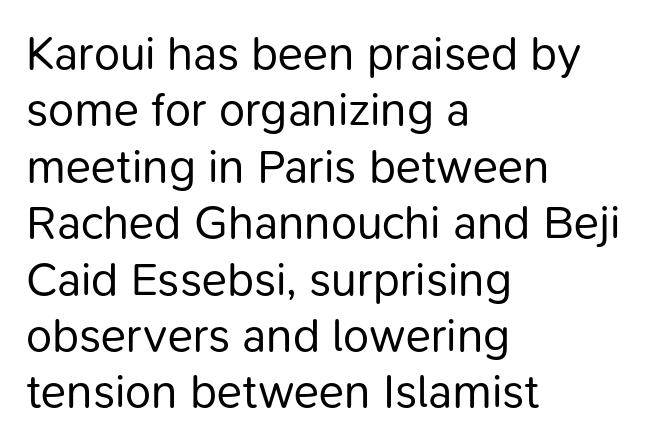
The image shows 47 px regular-weight sans-serif type, upright; set left-aligned, line spacing 1.2x, normal letter spacing, not underlined; low stroke contrast and a medium x-height.
